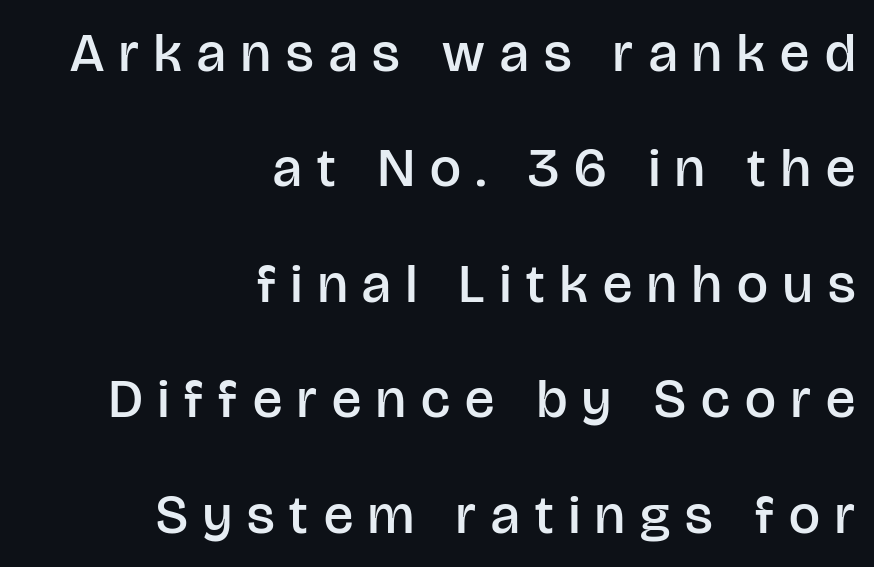
The image shows 55 px semibold sans-serif type, upright; set right-aligned, loose line spacing (2.1x), unusually wide letter spacing (+0.28 em), not underlined; low stroke contrast and a large x-height.
